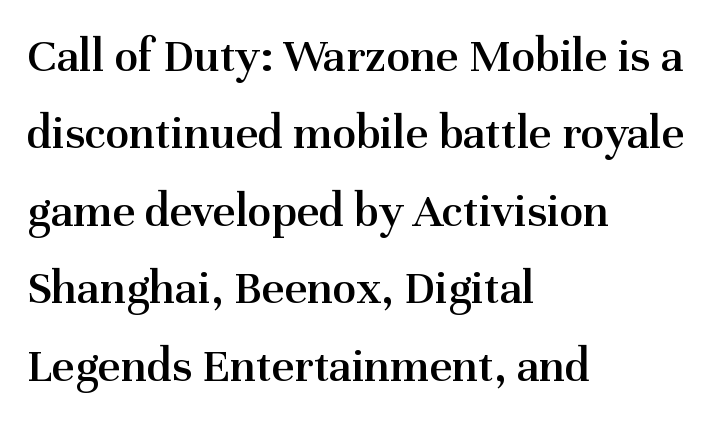
Left-aligned paragraph, ragged on the right. How heavy is the stroke? Medium-heavy — a semibold, shy of bold. The text was rendered using a seriffed face with decorative stroke endings. The space beneath each line is pristine and unruled. Each letter keeps its own natural width here, so spacing adapts to shape. Italic: no, the glyphs are upright roman.
